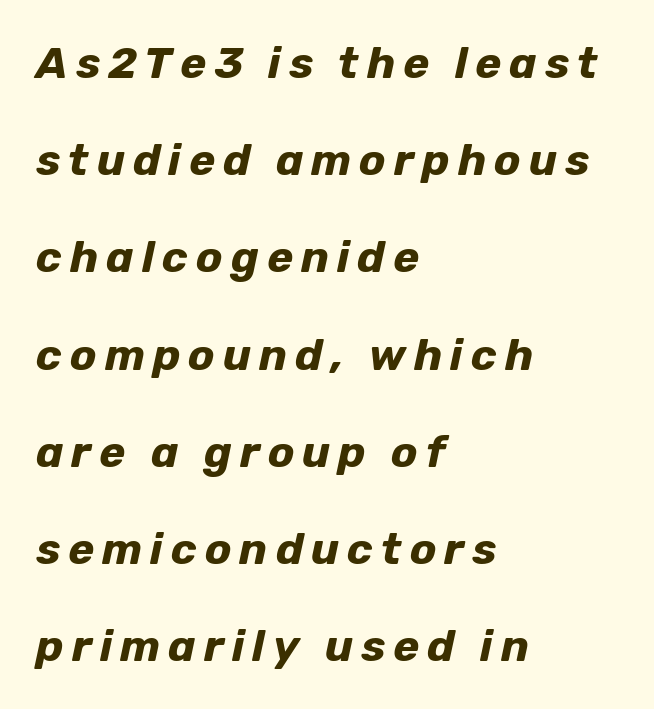
{"italic": "yes", "lean": "right", "slant_degrees": 12, "bold": "yes", "weight": "bold", "width": "normal", "stroke_contrast": "low", "x_height": "medium", "monospaced": "no", "underline": "no", "align": "left", "line_spacing": "loose", "line_spacing_ratio": 2.21, "glyph_px": 44}
